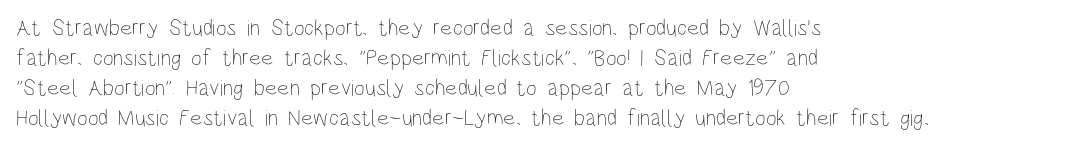
Q: Is the text bold? A: No.
Q: Is the text italic (slanted)? A: No, it is upright.
Q: Is the text underlined? A: No.
Q: How is the paragraph aligned? A: Left-aligned.
Q: Is the spacing between letters normal or unusually wide? A: Normal.
Q: Is the spacing between lines tight, normal or loose? A: Normal.
